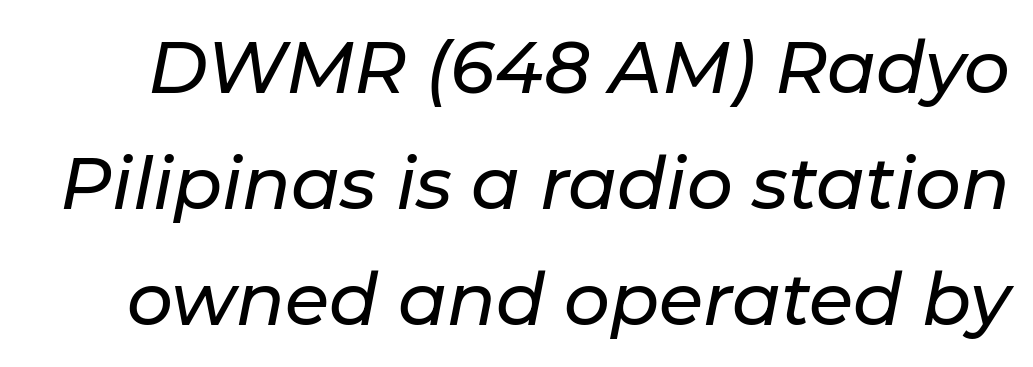
{"italic": "yes", "lean": "right", "slant_degrees": 11, "width": "normal", "stroke_contrast": "low", "x_height": "medium", "monospaced": "no", "underline": "no", "line_spacing": "normal", "line_spacing_ratio": 1.61, "letter_spacing": "normal", "letter_spacing_em": 0.0, "glyph_px": 72}
